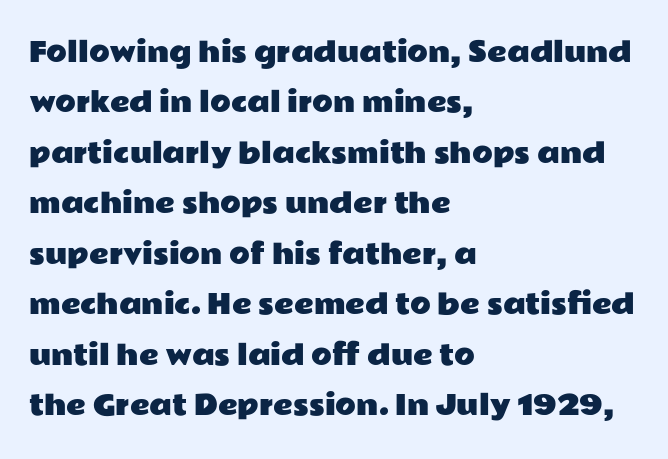
{"italic": "no", "underline": "no", "align": "left", "line_spacing_ratio": 1.87, "letter_spacing": "normal", "letter_spacing_em": 0.0, "glyph_px": 27}
